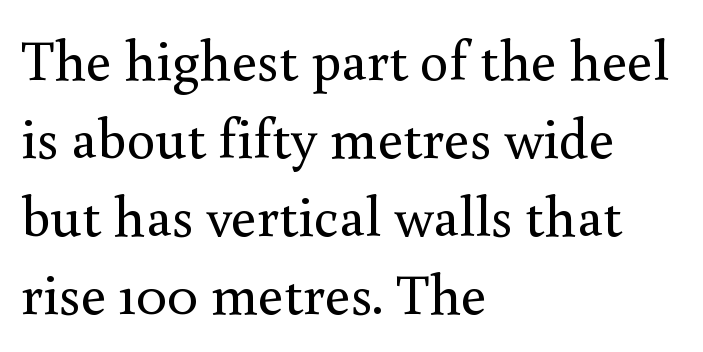
The font sits on the lighter half of the weight spectrum, regular included. The lines sit at an ordinary, default distance from one another. The letters stand straight up with perfectly vertical stems. A typesetter would label this face a serif. Here the designer chose a conventional face with non-uniform glyph widths.
